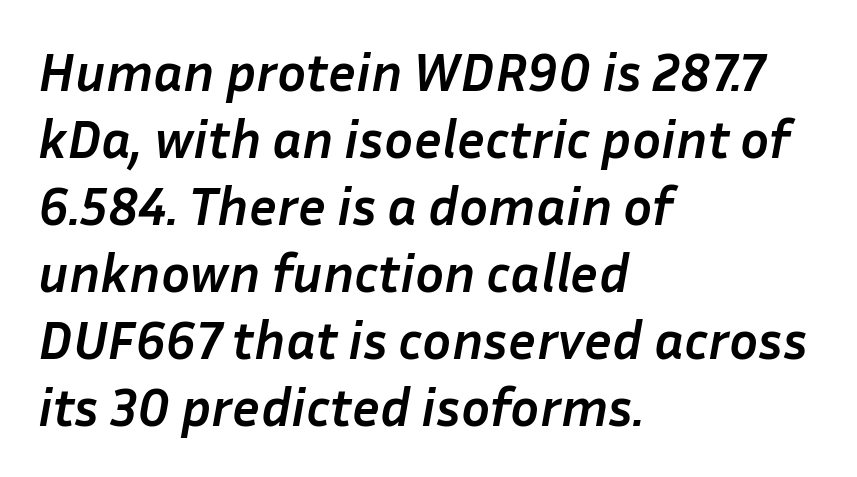
The image shows 54 px semibold type, italic (leaning right); set left-aligned, line spacing 1.24x, normal letter spacing, not underlined; low stroke contrast and a medium x-height.
